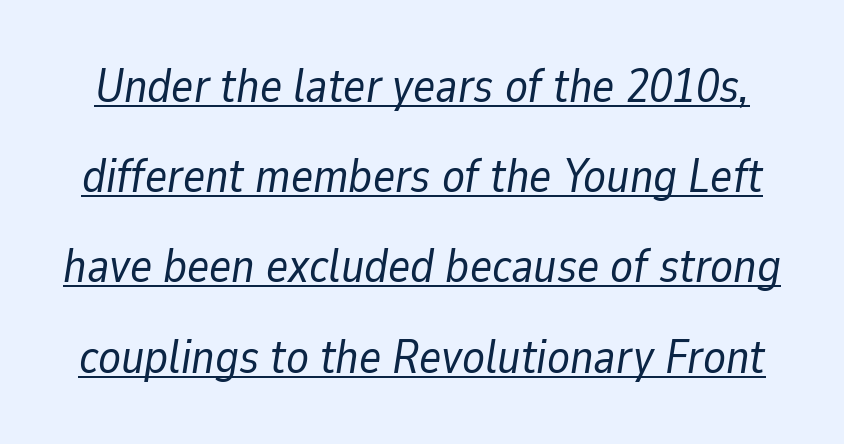
{"italic": "yes", "lean": "right", "slant_degrees": 9, "bold": "no", "weight": "regular", "width": "normal", "stroke_contrast": "low", "x_height": "medium", "monospaced": "no", "underline": "yes", "line_spacing": "loose", "line_spacing_ratio": 1.92, "letter_spacing": "normal", "letter_spacing_em": 0.0, "glyph_px": 47}
